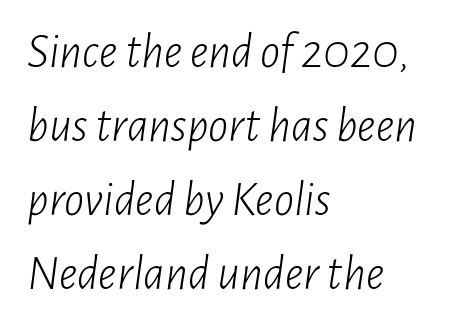
The image shows 50 px light, condensed type, italic (leaning right); set left-aligned, normal line spacing (1.48x), normal letter spacing, not underlined; low stroke contrast and a medium x-height.
